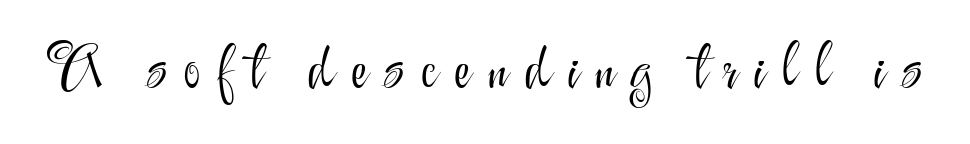
Q: Is the text bold? A: No.
Q: Is the typeface a serif or a sans-serif typeface? A: Sans-serif.
Q: Is the text underlined? A: No.
Q: Is the spacing between letters normal or unusually wide? A: Unusually wide.
Q: Width (condensed, normal, or wide)? A: Normal.
Q: Stroke contrast? A: Medium.
Q: x-height? A: Small.
Q: Monospaced? A: No.
